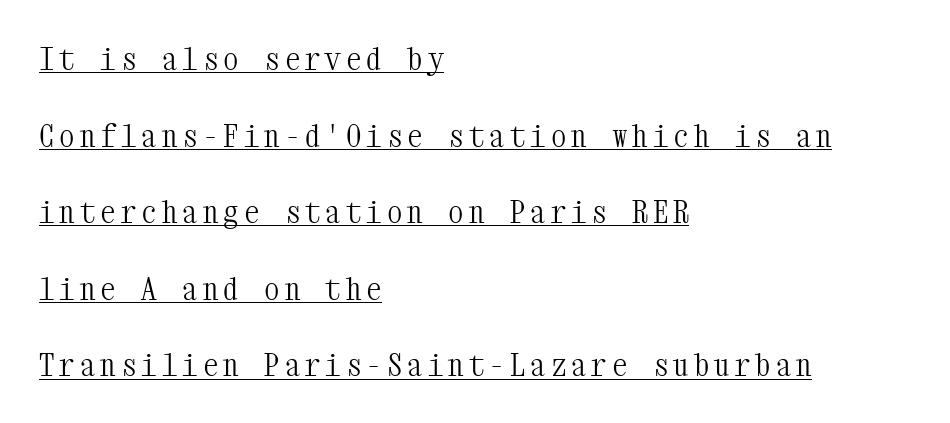
If you measured baseline to baseline, you'd find a long distance. Ink coverage per letter is moderate at most. Spacing verdict: monospaced, one width for all characters. The text was rendered using a seriffed face with decorative stroke endings. The letters stand straight up with perfectly vertical stems.
